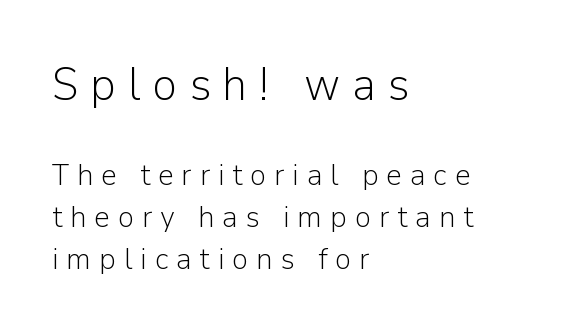
The rag falls on the right side of this text block. No feet cap the strokes, marking this as sans-serif type. Just letters on the line, the space beneath them empty. The face looks like a standard text weight, possibly lighter.
